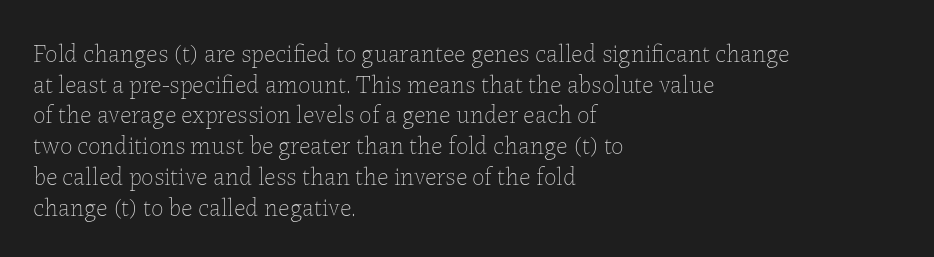
The image shows 25 px text type, upright; set left-aligned, line spacing 1.23x, normal letter spacing, not underlined.
